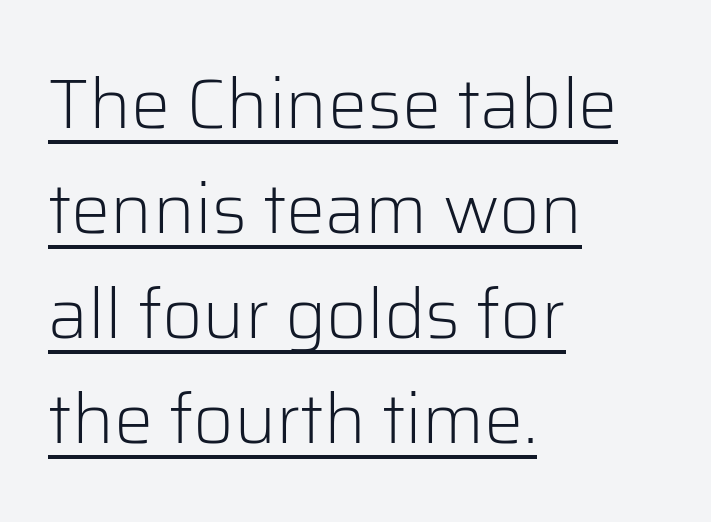
Notice how the stems are strictly vertical — no italics here. Spacing verdict: proportional, widths tailored to each character. These lines keep a tight, regular rhythm from letter to letter. The compositor pushed each line to the left boundary. One glance says typical: line gaps are just what's usual. The rendered words wear a rule along their underside.
